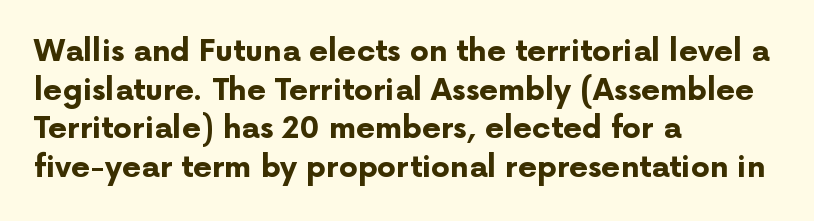
Q: Is the text bold? A: Yes.
Q: Is the text italic (slanted)? A: No, it is upright.
Q: Is the typeface a serif or a sans-serif typeface? A: Sans-serif.
Q: Is the text underlined? A: No.
Q: How is the paragraph aligned? A: Left-aligned.
Q: Is the spacing between letters normal or unusually wide? A: Normal.
Q: Is the spacing between lines tight, normal or loose? A: Normal.
Q: Width (condensed, normal, or wide)? A: Normal.
Q: Stroke contrast? A: Low.
Q: x-height? A: Medium.
Q: Monospaced? A: No.
